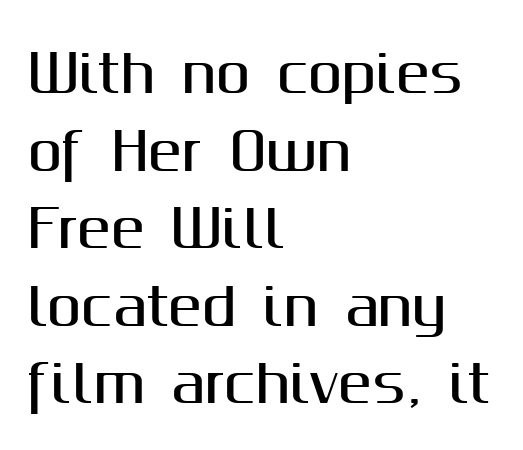
{"serif": "no", "italic": "no", "width": "normal", "stroke_contrast": "medium", "x_height": "medium", "monospaced": "no", "underline": "no", "align": "left", "line_spacing": "normal", "line_spacing_ratio": 1.52, "letter_spacing": "normal", "letter_spacing_em": 0.0, "glyph_px": 51}
